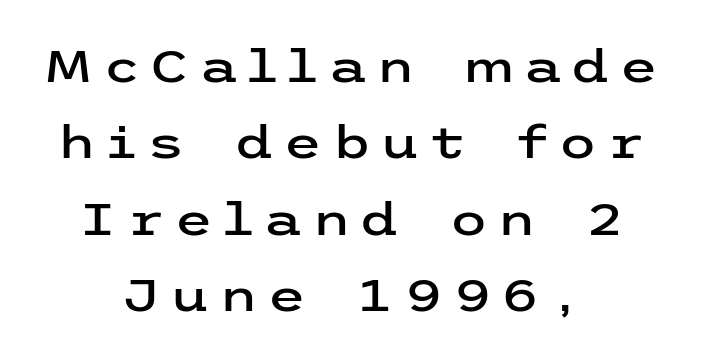
Q: Is the text italic (slanted)? A: No, it is upright.
Q: Is the typeface a serif or a sans-serif typeface? A: Sans-serif.
Q: Is the text underlined? A: No.
Q: How is the paragraph aligned? A: Centered.
Q: Is the spacing between letters normal or unusually wide? A: Unusually wide.
Q: Is the spacing between lines tight, normal or loose? A: Normal.
Q: Width (condensed, normal, or wide)? A: Wide.
Q: Stroke contrast? A: Low.
Q: x-height? A: Medium.
